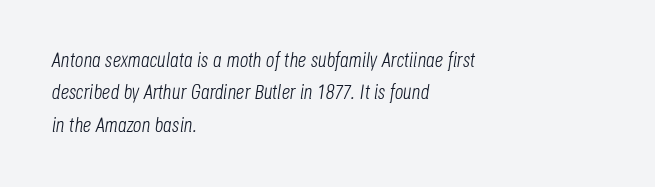
The image shows 21 px text type, italic (leaning right); set left-aligned, normal line spacing (1.54x), normal letter spacing, not underlined.
